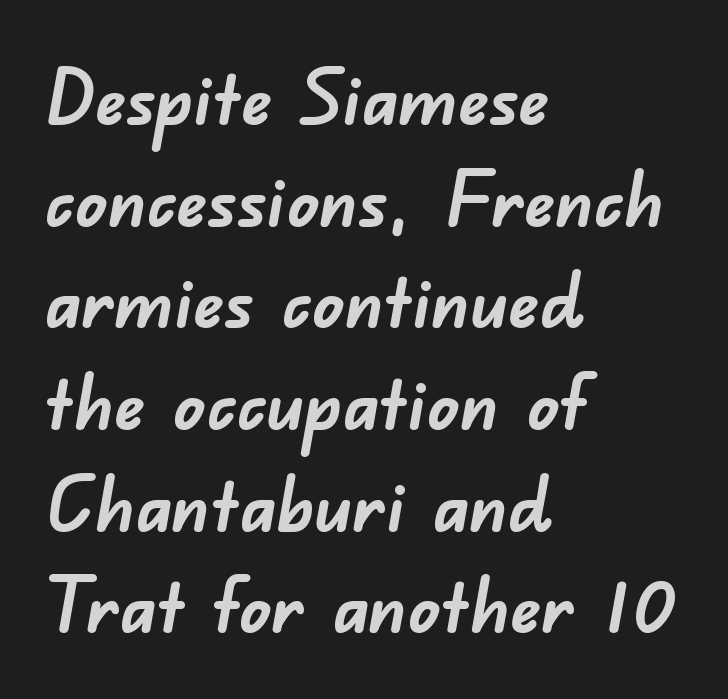
The image shows 77 px semibold sans-serif type; set left-aligned, normal line spacing (1.32x), normal letter spacing, not underlined; low stroke contrast and a small x-height.
